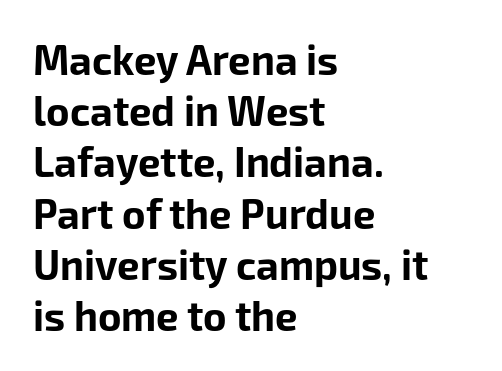
Q: Is the text bold? A: Yes.
Q: Is the text italic (slanted)? A: No, it is upright.
Q: Is the typeface a serif or a sans-serif typeface? A: Sans-serif.
Q: Is the text underlined? A: No.
Q: How is the paragraph aligned? A: Left-aligned.
Q: Is the spacing between letters normal or unusually wide? A: Normal.
Q: Is the spacing between lines tight, normal or loose? A: Normal.
Q: Width (condensed, normal, or wide)? A: Normal.
Q: Stroke contrast? A: Low.
Q: x-height? A: Medium.
Q: Monospaced? A: No.
